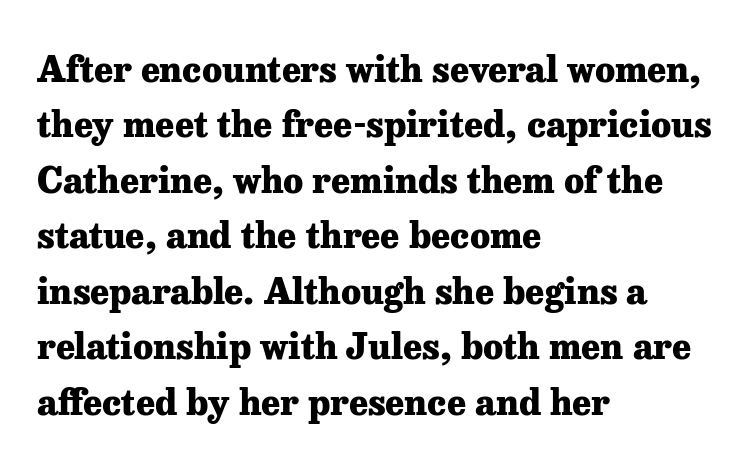
{"serif": "yes", "italic": "no", "bold": "yes", "weight": "heavy", "width": "normal", "stroke_contrast": "low", "x_height": "medium", "monospaced": "no", "underline": "no", "align": "left", "line_spacing": "normal", "line_spacing_ratio": 1.54, "letter_spacing": "normal", "letter_spacing_em": 0.0, "glyph_px": 36}
